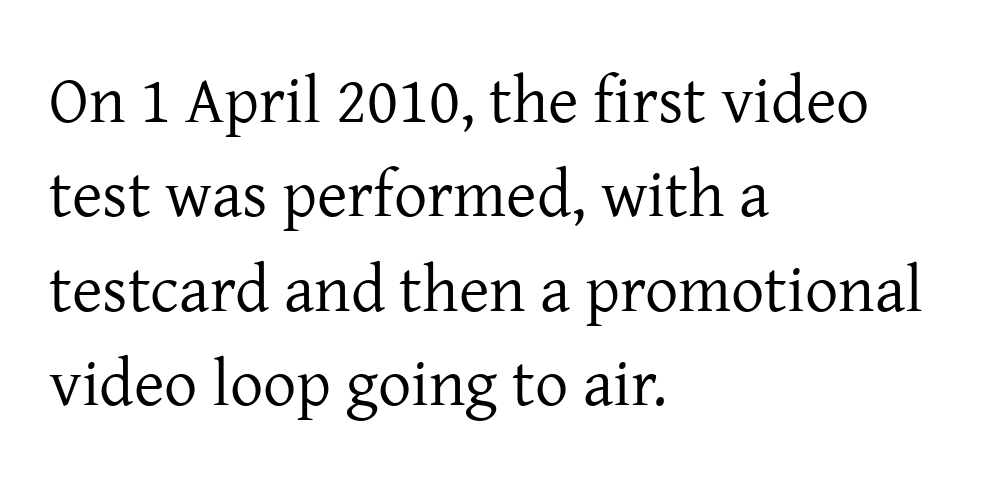
Q: Is the text bold? A: No.
Q: Is the text italic (slanted)? A: No, it is upright.
Q: Is the typeface a serif or a sans-serif typeface? A: Serif.
Q: Is the text underlined? A: No.
Q: How is the paragraph aligned? A: Left-aligned.
Q: Is the spacing between letters normal or unusually wide? A: Normal.
Q: Is the spacing between lines tight, normal or loose? A: Normal.
Q: Width (condensed, normal, or wide)? A: Normal.
Q: Stroke contrast? A: Low.
Q: x-height? A: Medium.
Q: Monospaced? A: No.
